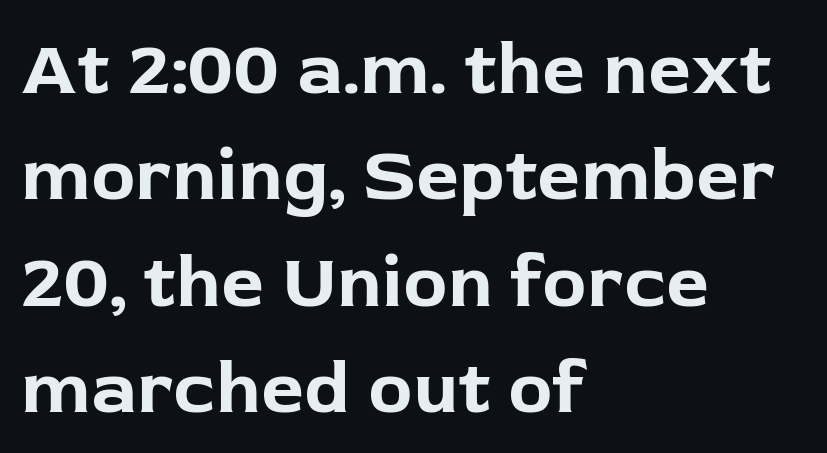
Q: Is the text bold? A: Yes.
Q: Is the text italic (slanted)? A: No, it is upright.
Q: Is the typeface a serif or a sans-serif typeface? A: Sans-serif.
Q: Is the text underlined? A: No.
Q: How is the paragraph aligned? A: Left-aligned.
Q: Is the spacing between letters normal or unusually wide? A: Normal.
Q: Is the spacing between lines tight, normal or loose? A: Normal.
Q: Width (condensed, normal, or wide)? A: Normal.
Q: Stroke contrast? A: Low.
Q: x-height? A: Medium.
Q: Monospaced? A: No.
